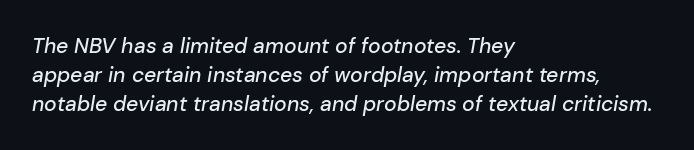
The image shows 21 px text type, italic (leaning right); set left-aligned, normal line spacing (1.37x), normal letter spacing, not underlined.
